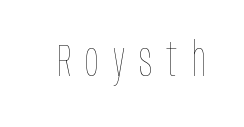
Q: Is the text bold? A: No.
Q: Is the text italic (slanted)? A: No, it is upright.
Q: Is the text underlined? A: No.
Q: Is the spacing between letters normal or unusually wide? A: Unusually wide.
Q: Width (condensed, normal, or wide)? A: Condensed.
Q: Stroke contrast? A: Low.
Q: x-height? A: Large.
Q: Monospaced? A: No.
